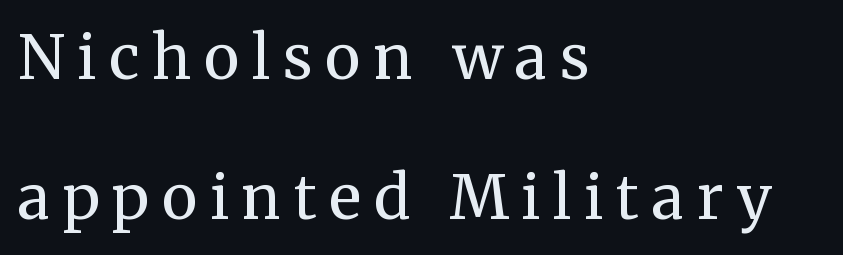
Q: Is the text bold? A: No.
Q: Is the text italic (slanted)? A: No, it is upright.
Q: Is the typeface a serif or a sans-serif typeface? A: Serif.
Q: Is the text underlined? A: No.
Q: How is the paragraph aligned? A: Left-aligned.
Q: Is the spacing between letters normal or unusually wide? A: Unusually wide.
Q: Is the spacing between lines tight, normal or loose? A: Loose.
Q: Width (condensed, normal, or wide)? A: Normal.
Q: Stroke contrast? A: Medium.
Q: x-height? A: Medium.
Q: Monospaced? A: No.
